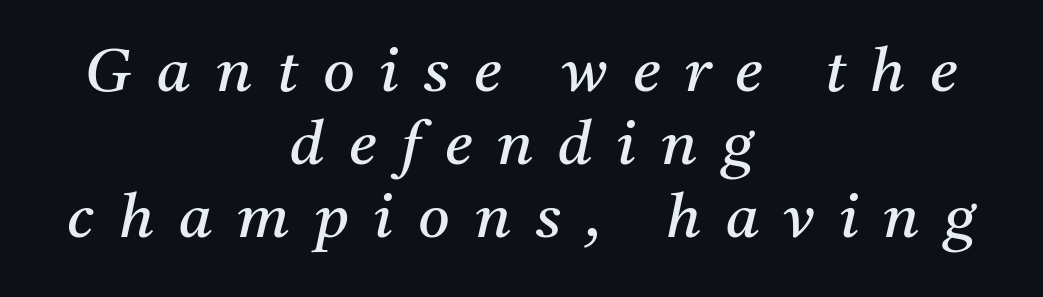
This rendering uses center alignment, leaving both contours irregular but symmetric. Nobody drew a line under any word here. Is this a heavy cut? Hardly; it is regular or lighter. Is this a sans? No — the strokes have serifs. It's the slanting kind of type. Short note: letters widely spaced.
